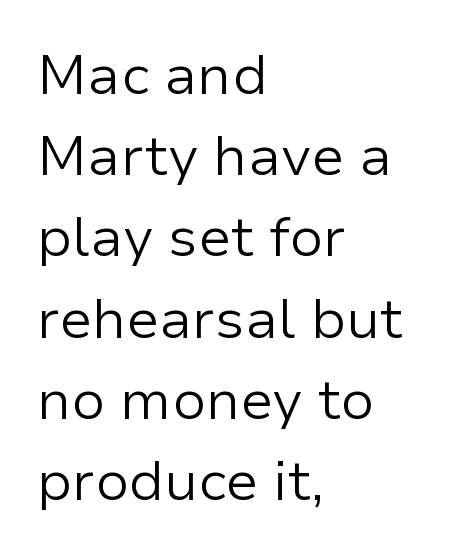
The image shows 56 px light sans-serif type, upright; set left-aligned, normal line spacing (1.45x), normal letter spacing, not underlined; low stroke contrast and a medium x-height.
